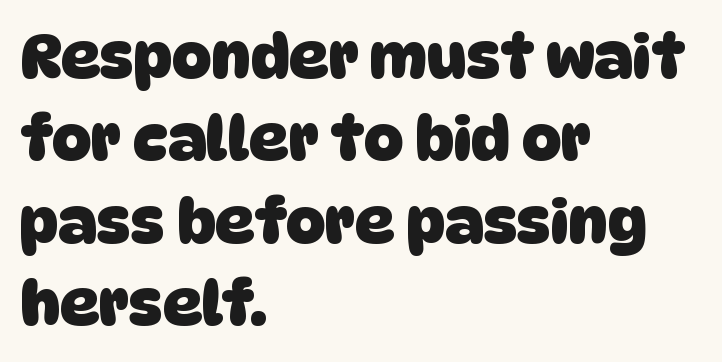
The image shows 61 px heavy sans-serif type; set left-aligned, normal line spacing (1.35x), normal letter spacing, not underlined; low stroke contrast and a large x-height.
